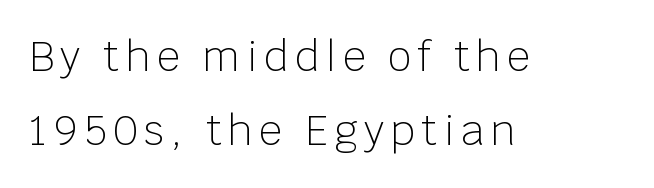
{"serif": "no", "italic": "no", "bold": "no", "weight": "light", "width": "normal", "stroke_contrast": "low", "x_height": "large", "monospaced": "no", "underline": "no", "align": "left", "line_spacing_ratio": 1.81, "glyph_px": 41}
